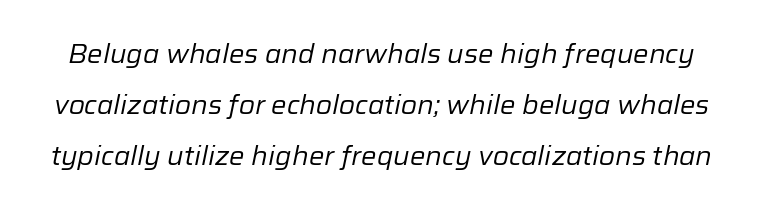
Letters have the restrained weight of plain body copy at most. Is there much room between lines? Yes — plenty of vertical air separates them. How are the letters spaced? Ordinarily, with no added tracking. The gap between lines stays unmarked.
